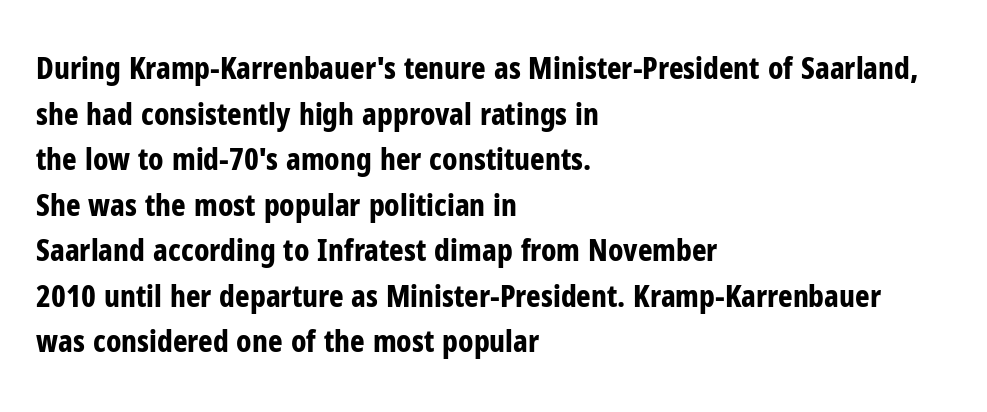
Q: Is the text bold? A: Yes.
Q: Is the text italic (slanted)? A: No, it is upright.
Q: Is the typeface a serif or a sans-serif typeface? A: Sans-serif.
Q: Is the text underlined? A: No.
Q: How is the paragraph aligned? A: Left-aligned.
Q: Is the spacing between letters normal or unusually wide? A: Normal.
Q: Is the spacing between lines tight, normal or loose? A: Normal.
Q: Width (condensed, normal, or wide)? A: Condensed.
Q: Stroke contrast? A: Low.
Q: x-height? A: Medium.
Q: Monospaced? A: No.
